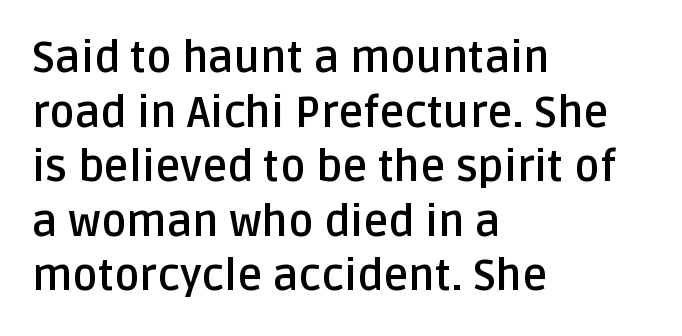
Q: Is the text bold? A: Yes.
Q: Is the text italic (slanted)? A: No, it is upright.
Q: Is the typeface a serif or a sans-serif typeface? A: Sans-serif.
Q: Is the text underlined? A: No.
Q: How is the paragraph aligned? A: Left-aligned.
Q: Is the spacing between letters normal or unusually wide? A: Normal.
Q: Is the spacing between lines tight, normal or loose? A: Normal.
Q: Width (condensed, normal, or wide)? A: Normal.
Q: Stroke contrast? A: Low.
Q: x-height? A: Large.
Q: Monospaced? A: No.
